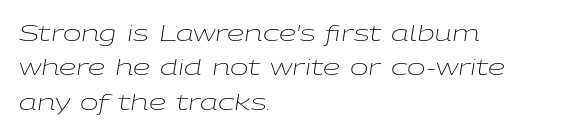
Q: Is the text bold? A: No.
Q: Is the text italic (slanted)? A: Yes, it leans right by about 9 degrees.
Q: Is the text underlined? A: No.
Q: How is the paragraph aligned? A: Left-aligned.
Q: Is the spacing between letters normal or unusually wide? A: Normal.
Q: Is the spacing between lines tight, normal or loose? A: Normal.
